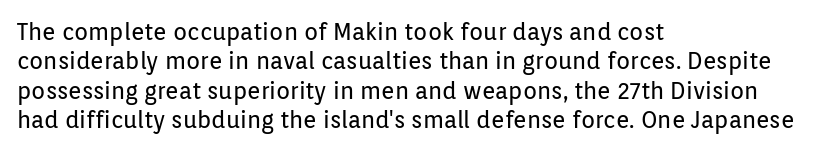
It's the straight-up-and-down kind of type. The face used here is rendered with its standard letterfit. The setting favours the left margin, as ordinary paragraphs usually do. This is not heavy type; no bold has been used. Interline gaps are of average width in this sample.
